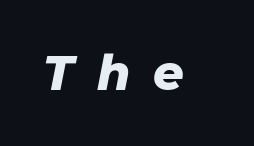
Q: Is the text bold? A: Yes.
Q: Is the text italic (slanted)? A: Yes, it leans right by about 11 degrees.
Q: Is the text underlined? A: No.
Q: Is the spacing between letters normal or unusually wide? A: Unusually wide.
Q: Width (condensed, normal, or wide)? A: Normal.
Q: Stroke contrast? A: Low.
Q: x-height? A: Medium.
Q: Monospaced? A: No.
